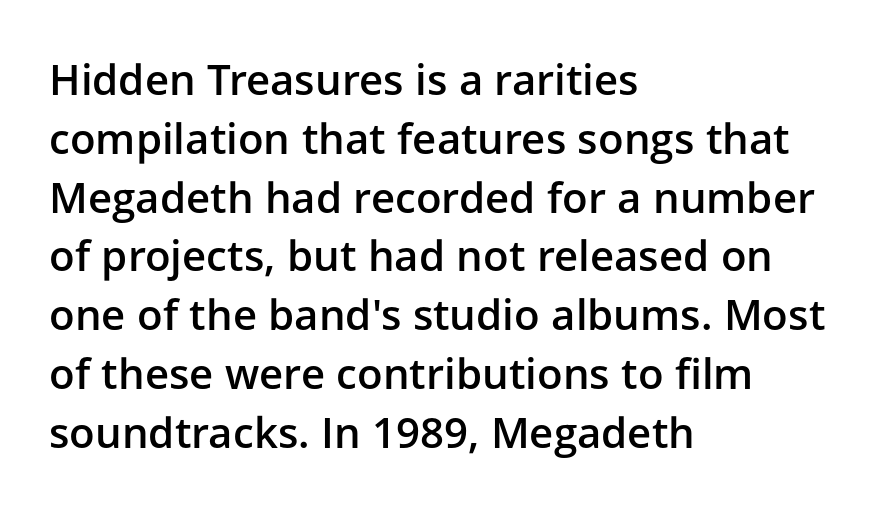
The ragged edge is on the right, which tells us the setting is flush left. How heavy is the stroke? Medium-heavy — a semibold, shy of bold. Character widths vary here, with narrow letters taking less room than wide ones. Vertically, the passage feels balanced, rows spaced as you'd expect. Is this a sans? Yes — the strokes have no serifs.
